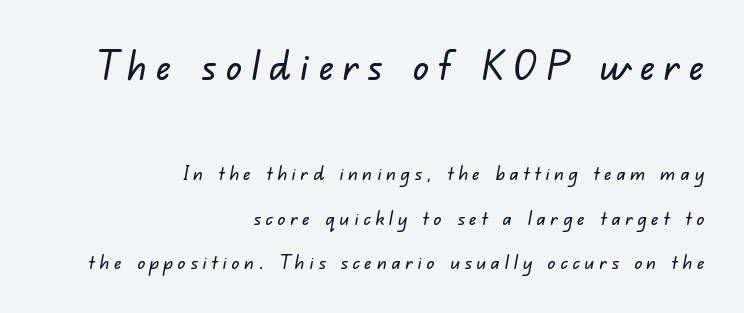
Q: Is the typeface a serif or a sans-serif typeface? A: Sans-serif.
Q: Is the text underlined? A: No.
Q: How is the paragraph aligned? A: Right-aligned.
Q: Is the spacing between letters normal or unusually wide? A: Unusually wide.
Q: Is the spacing between lines tight, normal or loose? A: Loose.
Q: Which block of text is set in a larger size, the first (top) or the second (bottom)? A: The first (top) one.
Q: Width (condensed, normal, or wide)? A: Normal.
Q: Stroke contrast? A: Low.
Q: x-height? A: Small.
Q: Monospaced? A: No.
